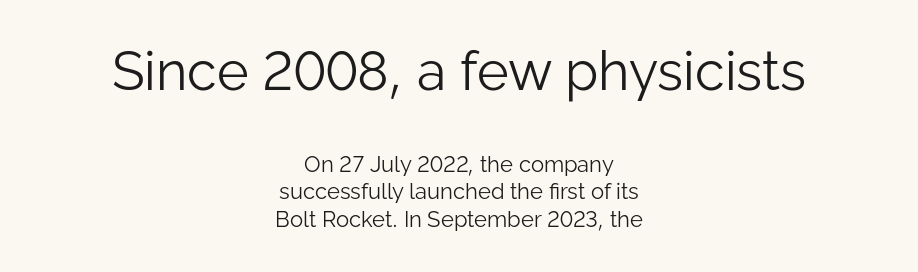
The passage shown is not underscored anywhere. Counters stay open thanks to moderate or lighter strokes. Tracking here is standard; glyphs follow each other at the usual distance. These lines are rendered in a variable-pitch font.
